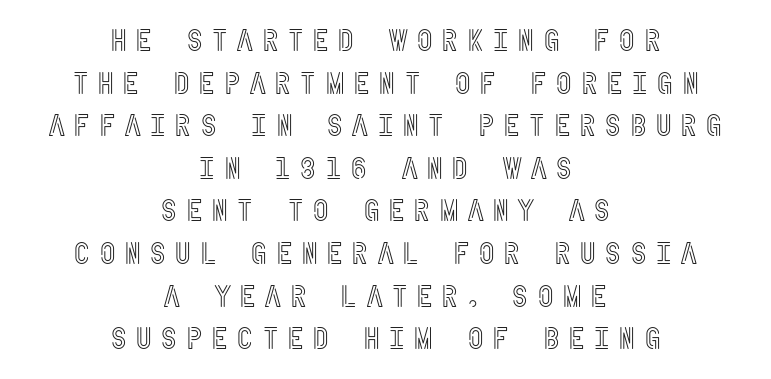
The image shows 30 px condensed type, upright; set centered, normal line spacing (1.42x), unusually wide letter spacing (+0.26 em), not underlined; a large x-height.
